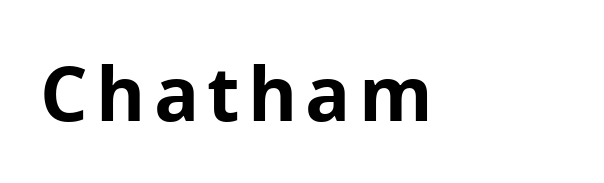
The image shows 75 px bold sans-serif type, upright; set left-aligned, not underlined; low stroke contrast and a medium x-height.
